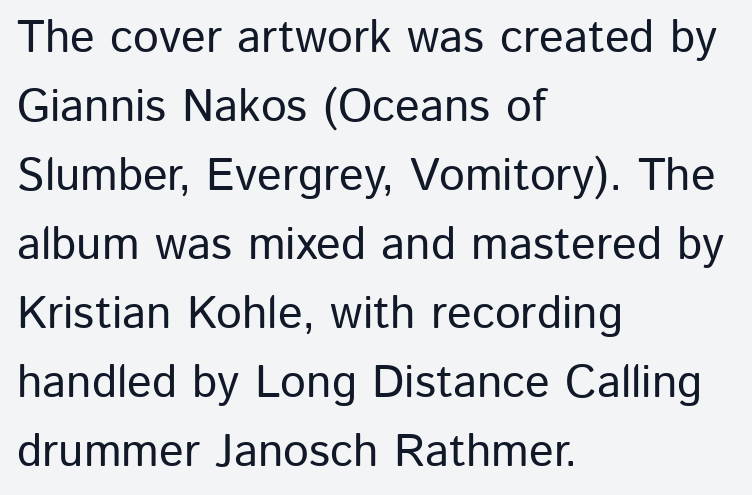
{"serif": "no", "italic": "no", "width": "normal", "stroke_contrast": "low", "x_height": "medium", "monospaced": "no", "underline": "no", "align": "left", "line_spacing": "normal", "line_spacing_ratio": 1.5, "letter_spacing": "normal", "letter_spacing_em": 0.0, "glyph_px": 46}
